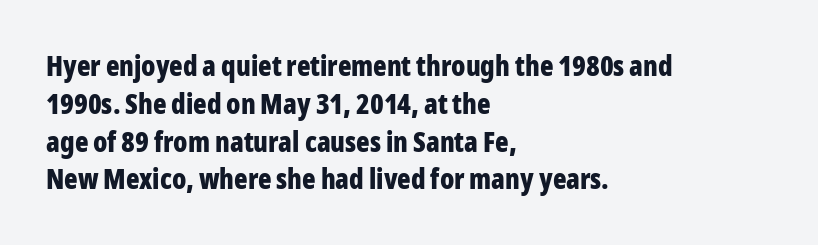
Q: Is the text bold? A: Yes.
Q: Is the text italic (slanted)? A: No, it is upright.
Q: Is the typeface a serif or a sans-serif typeface? A: Sans-serif.
Q: Is the text underlined? A: No.
Q: How is the paragraph aligned? A: Left-aligned.
Q: Is the spacing between letters normal or unusually wide? A: Normal.
Q: Is the spacing between lines tight, normal or loose? A: Normal.
Q: Width (condensed, normal, or wide)? A: Condensed.
Q: Stroke contrast? A: Low.
Q: x-height? A: Medium.
Q: Monospaced? A: No.
